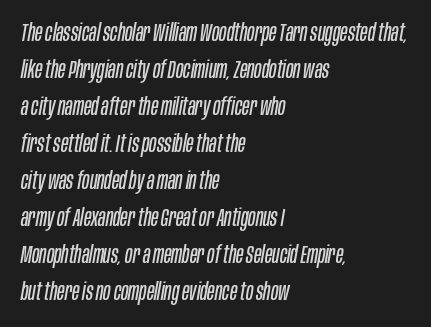
Q: Is the text bold? A: No.
Q: Is the text italic (slanted)? A: Yes, it leans right by about 10 degrees.
Q: Is the text underlined? A: No.
Q: How is the paragraph aligned? A: Left-aligned.
Q: Is the spacing between letters normal or unusually wide? A: Normal.
Q: Is the spacing between lines tight, normal or loose? A: Normal.
